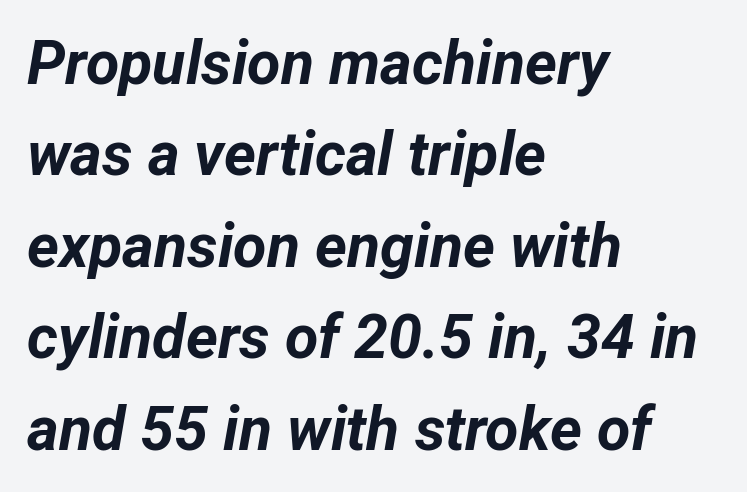
The image shows 61 px bold type, italic (leaning right); set left-aligned, normal line spacing (1.5x), normal letter spacing, not underlined; low stroke contrast and a medium x-height.
